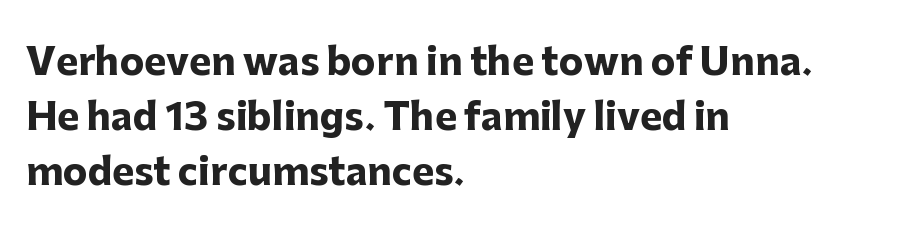
Q: Is the text bold? A: Yes.
Q: Is the text italic (slanted)? A: No, it is upright.
Q: Is the typeface a serif or a sans-serif typeface? A: Sans-serif.
Q: Is the text underlined? A: No.
Q: How is the paragraph aligned? A: Left-aligned.
Q: Is the spacing between letters normal or unusually wide? A: Normal.
Q: Is the spacing between lines tight, normal or loose? A: Normal.
Q: Width (condensed, normal, or wide)? A: Normal.
Q: Stroke contrast? A: Low.
Q: x-height? A: Medium.
Q: Monospaced? A: No.
